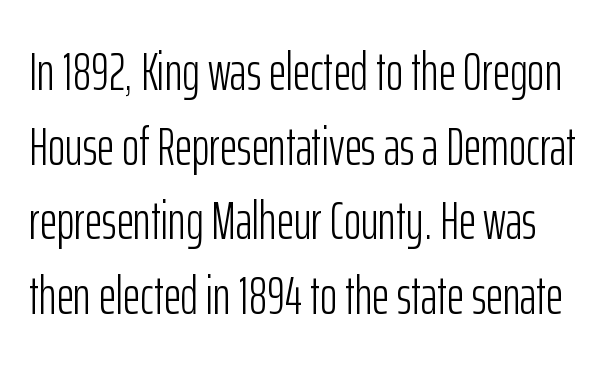
The glyphs in this specimen are sans serif. The strip under each line holds only bare page. This sample uses plain, unmodified letter spacing. Stems here are at most as thick as an everyday book face. This sample has the flowing, uneven cadence of proportional lettering.
